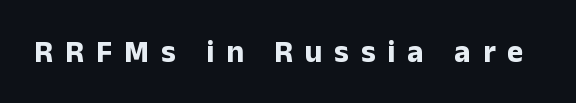
Characters remain perfectly vertical along every line. Look at the stroke-to-counter ratio: heavy, a bold. The foot of each line stays bare and open. Each letter keeps its own natural width here, so spacing adapts to shape. The rendering shows plain stroke endings on the letterforms — a sans-serif design. The tracking reads as deliberately expanded to a designer's eye.
